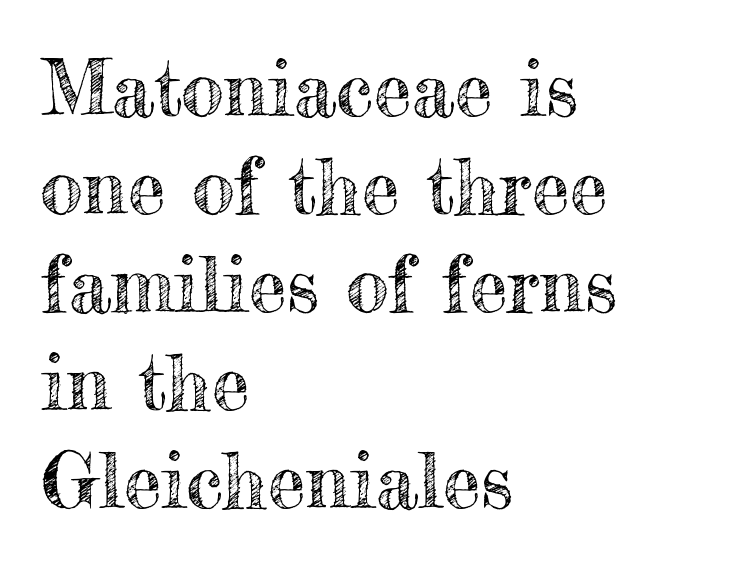
{"italic": "no", "width": "normal", "x_height": "small", "monospaced": "no", "underline": "no", "align": "left", "line_spacing": "normal", "line_spacing_ratio": 1.29, "letter_spacing": "normal", "letter_spacing_em": 0.0, "glyph_px": 76}
